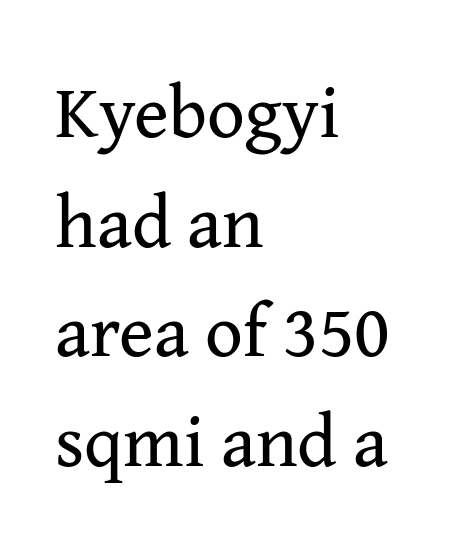
Q: Is the text bold? A: No.
Q: Is the text italic (slanted)? A: No, it is upright.
Q: Is the typeface a serif or a sans-serif typeface? A: Serif.
Q: Is the text underlined? A: No.
Q: How is the paragraph aligned? A: Left-aligned.
Q: Is the spacing between letters normal or unusually wide? A: Normal.
Q: Is the spacing between lines tight, normal or loose? A: Normal.
Q: Width (condensed, normal, or wide)? A: Normal.
Q: Stroke contrast? A: Medium.
Q: x-height? A: Medium.
Q: Monospaced? A: No.
